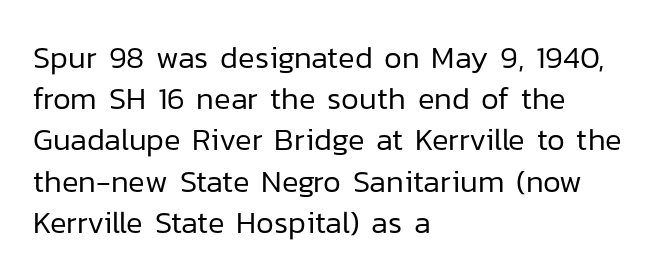
The image shows 31 px regular-weight sans-serif type, upright; set left-aligned, normal line spacing (1.33x), normal letter spacing, not underlined; low stroke contrast and a medium x-height.
